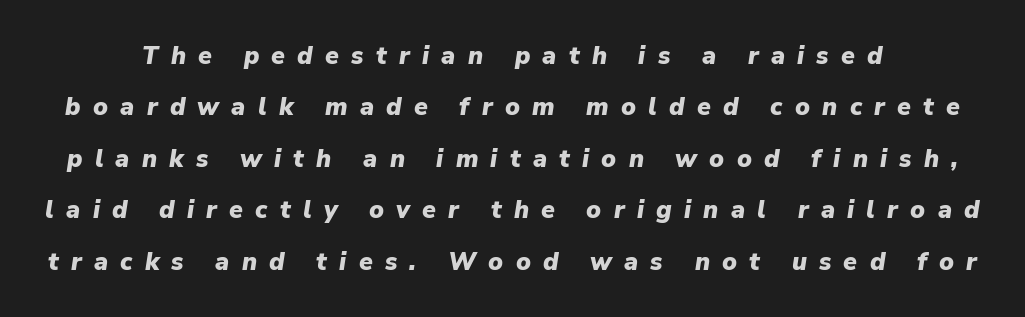
The face used here has a pronounced slope to its letters. Horizontal bands of white between lines are thick stripes. Each glyph is drawn with heavy, bold strokes. The passage shown has open, widely tracked lettering throughout. The foot of each line stays bare and open.
